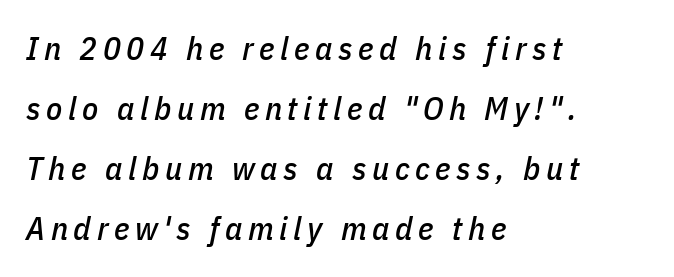
A bare baseline throughout the passage. The rendering uses natural spacing where letterforms have individual widths. The compositor pushed each line to the left boundary. Characters are canted at an angle relative to the baseline's perpendicular.
